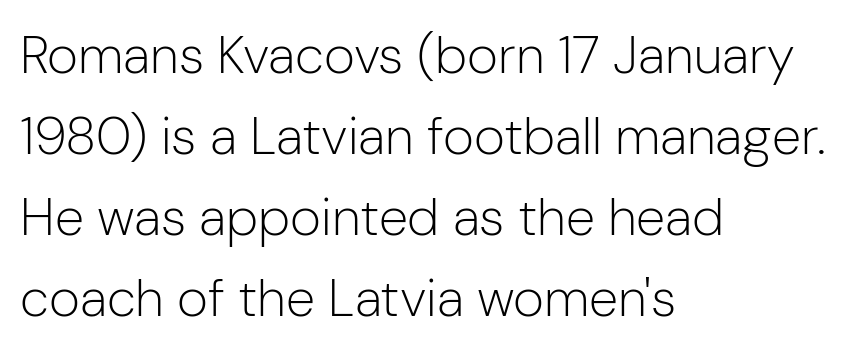
Is the stroke heavy? The answer is a plain regular-or-lighter. Vertical spacing — default. Between one letter and the next there's only the usual sliver of space. A typesetter would label this face a sans.
